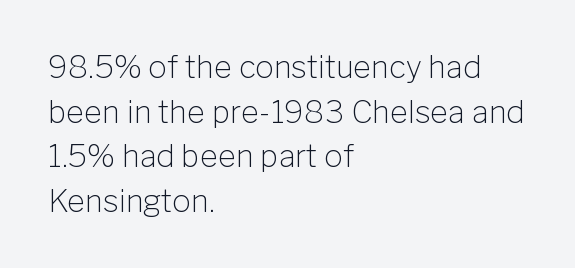
The image shows 31 px light sans-serif type, upright; set left-aligned, normal line spacing (1.44x), normal letter spacing, not underlined; low stroke contrast and a medium x-height.
